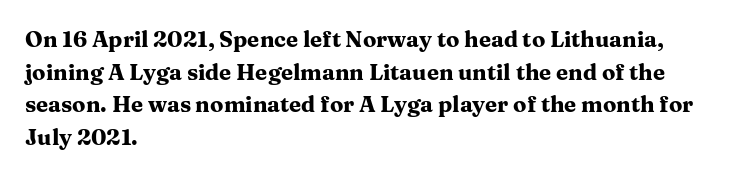
The letters stand straight up with perfectly vertical stems. Vertical spacing — default. Beneath every word, the page is bare. Typeset ragged right — the left edge is the straight one.
